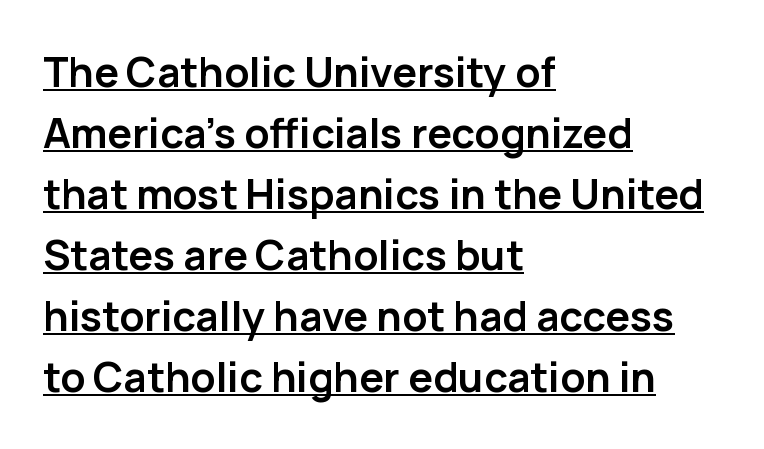
Q: Is the text bold? A: Yes.
Q: Is the text italic (slanted)? A: No, it is upright.
Q: Is the typeface a serif or a sans-serif typeface? A: Sans-serif.
Q: Is the text underlined? A: Yes.
Q: How is the paragraph aligned? A: Left-aligned.
Q: Is the spacing between letters normal or unusually wide? A: Normal.
Q: Is the spacing between lines tight, normal or loose? A: Normal.
Q: Width (condensed, normal, or wide)? A: Normal.
Q: Stroke contrast? A: Low.
Q: x-height? A: Medium.
Q: Monospaced? A: No.
